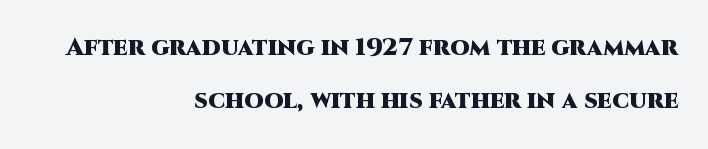
The image shows 25 px bold type, upright; set right-aligned, loose line spacing (2.14x), normal letter spacing, not underlined.
